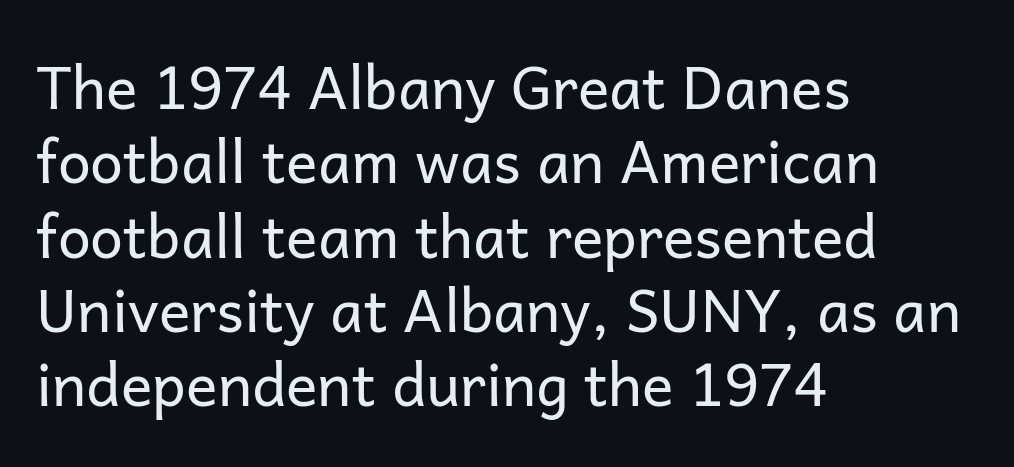
Nope, no serifs anywhere on these letters. Horizontal bands of white between lines are of average thickness. Is this a heavy cut? Hardly; it is regular or lighter. These lines keep a tight, regular rhythm from letter to letter. Do the characters align in a grid? No, the font is proportional. Notice how the passage keeps a crisp vertical edge on the left only.
